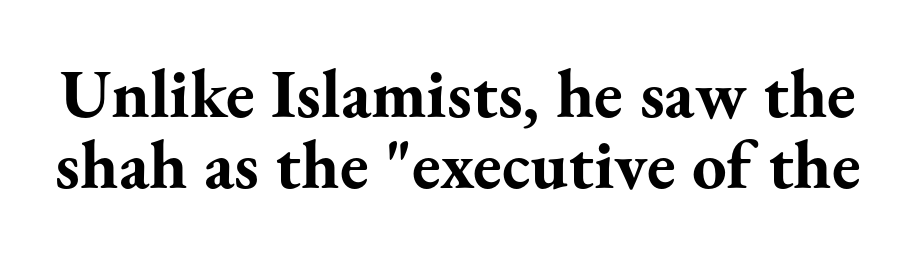
The image shows 69 px bold serif type, upright; set tight line spacing (1.03x), normal letter spacing, not underlined; medium stroke contrast and a small x-height.
